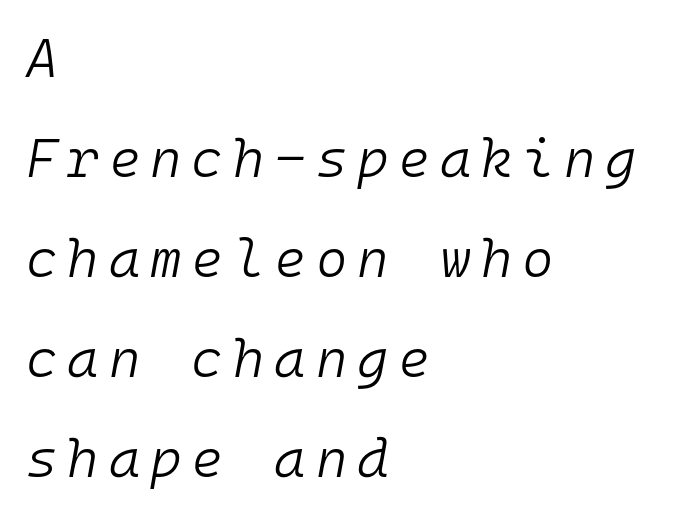
{"italic": "yes", "lean": "right", "slant_degrees": 10, "bold": "no", "weight": "light", "width": "normal", "stroke_contrast": "low", "x_height": "medium", "monospaced": "yes", "underline": "no", "align": "left", "line_spacing_ratio": 1.85, "glyph_px": 54}
